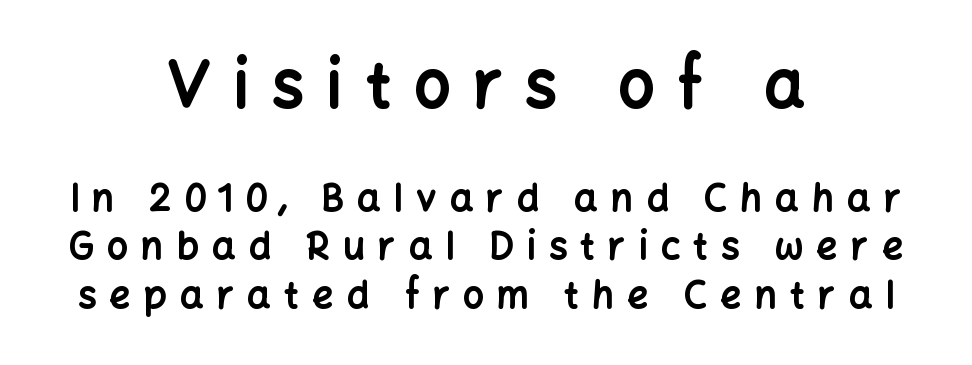
Any mark beneath the type? The region is blank. Large over small — that's the arrangement of the two blocks here. Posture: upright roman. Caption: expanded tracking, letters set apart.
